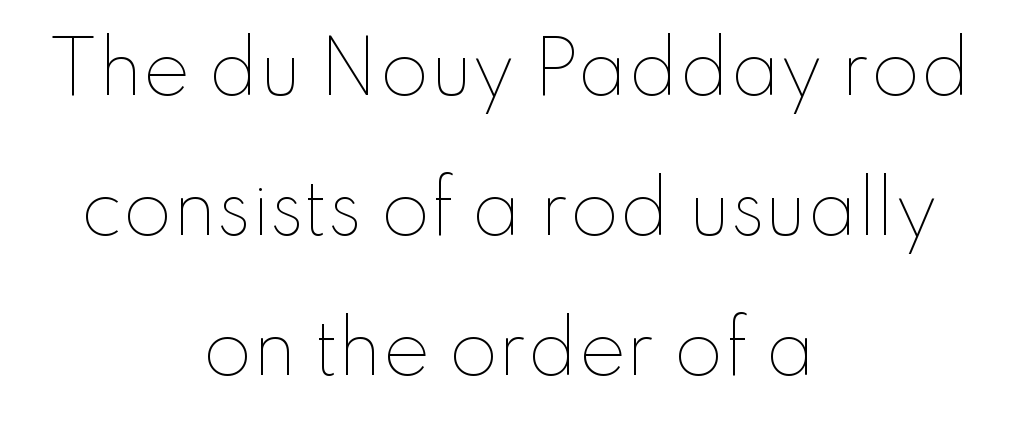
The passage is arranged like a title page — every line centered. Line spacing here is loose. The typeface has the unassuming heft of standard copy or less. Character widths vary here, with narrow letters taking less room than wide ones. Short note: letters normally spaced.
